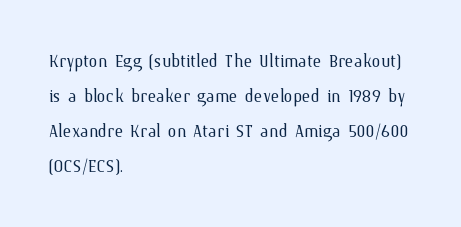
The image shows 23 px text type, upright; set left-aligned, normal line spacing (1.52x), normal letter spacing, not underlined.
